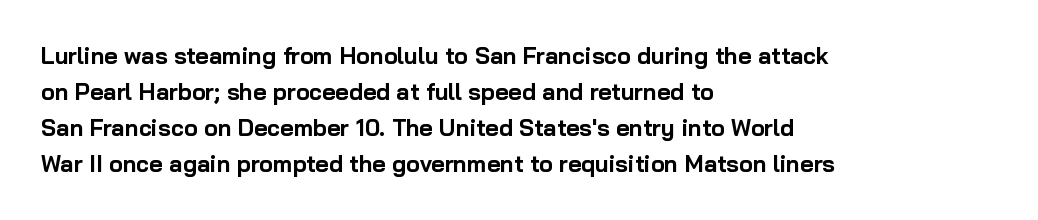
The image shows 23 px bold type, upright; set left-aligned, normal line spacing (1.57x), normal letter spacing, not underlined.
